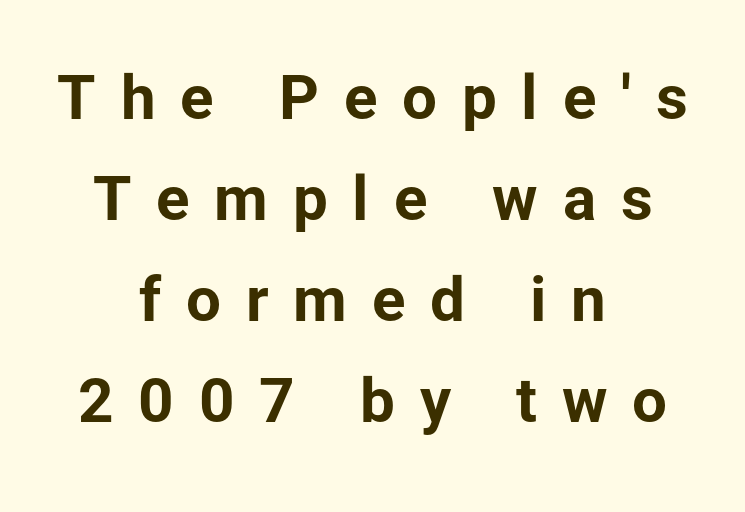
The image shows 62 px bold sans-serif type, upright; set centered, normal line spacing (1.63x), unusually wide letter spacing (+0.4 em), not underlined; low stroke contrast and a medium x-height.
